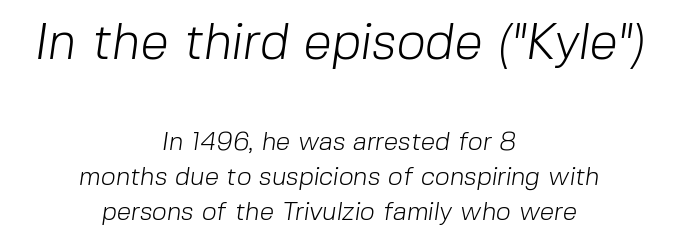
Characters follow at the spacing the type designer built in. Does the type have serifs? No, each stem ends abruptly. No extra ink here — the face is not bold. The passage shown is not underscored anywhere. Each letter keeps its own natural width here, so spacing adapts to shape.
